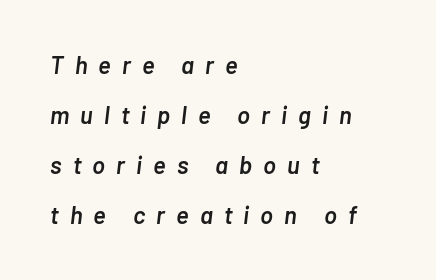
Q: Is the text bold? A: Semi-bold.
Q: Is the text italic (slanted)? A: Yes, it leans right by about 7 degrees.
Q: Is the text underlined? A: No.
Q: How is the paragraph aligned? A: Left-aligned.
Q: Is the spacing between letters normal or unusually wide? A: Unusually wide.
Q: Is the spacing between lines tight, normal or loose? A: Loose.
